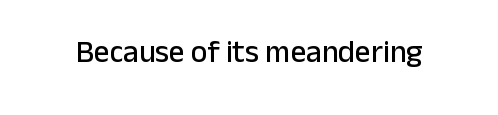
Italic? Not at all — the glyphs are vertical. Descender tails drop into unmarked territory. The glyphs in this specimen are sans serif. Spacing between characters is what you'd get straight out of the box.
